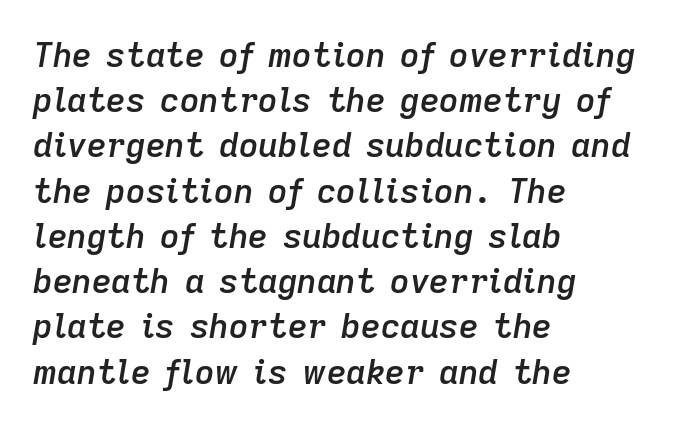
Q: Is the text bold? A: Semi-bold.
Q: Is the text italic (slanted)? A: Yes, it leans right by about 9 degrees.
Q: Is the text underlined? A: No.
Q: How is the paragraph aligned? A: Left-aligned.
Q: Is the spacing between letters normal or unusually wide? A: Normal.
Q: Is the spacing between lines tight, normal or loose? A: Normal.
Q: Width (condensed, normal, or wide)? A: Normal.
Q: Stroke contrast? A: Low.
Q: x-height? A: Medium.
Q: Monospaced? A: No.
